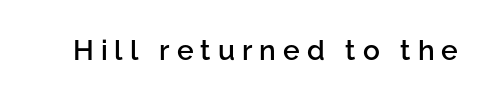
As a designer I'd log this as weight 600, semibold. Each letter keeps its own natural width here, so spacing adapts to shape. What stands out about the letter spacing? Its width — letters are far apart. The type sits square on the baseline with zero lean.
